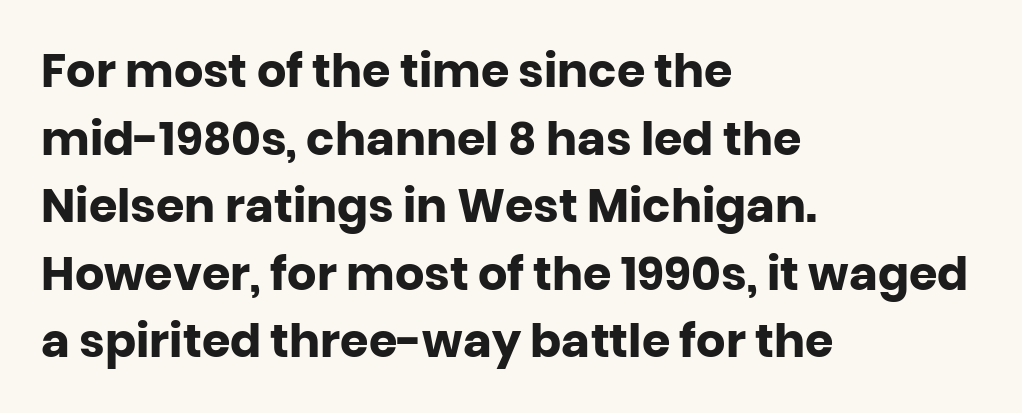
The image shows 46 px heavy sans-serif type, upright; set left-aligned, normal line spacing (1.47x), normal letter spacing, not underlined; low stroke contrast and a large x-height.
